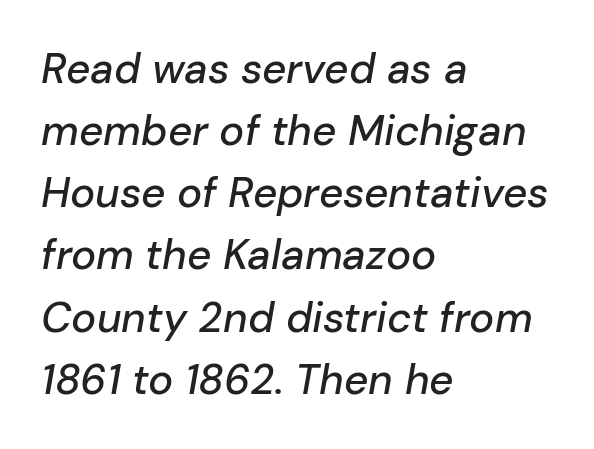
Where is the straight margin? On the left. This rendering features lettering with no underline. It's the slanting kind of type. Here the designer chose a conventional face with non-uniform glyph widths. In terms of letterspacing, this is plain default setting. Regarding leading, the lines here are spaced in the standard way.
